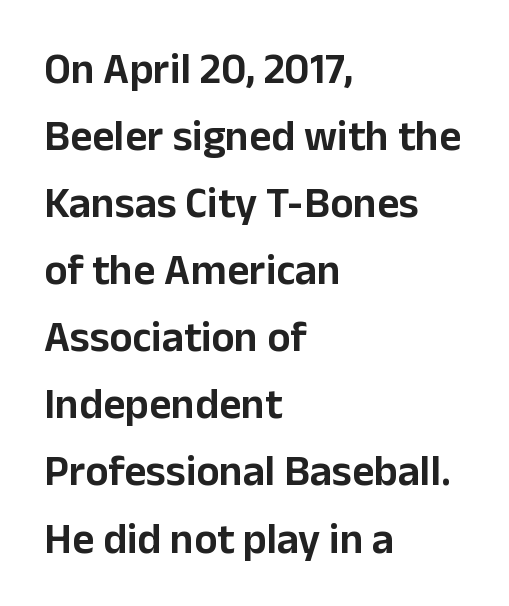
The image shows 43 px sans-serif type, upright; set left-aligned, normal line spacing (1.56x), normal letter spacing, not underlined; low stroke contrast and a medium x-height.
